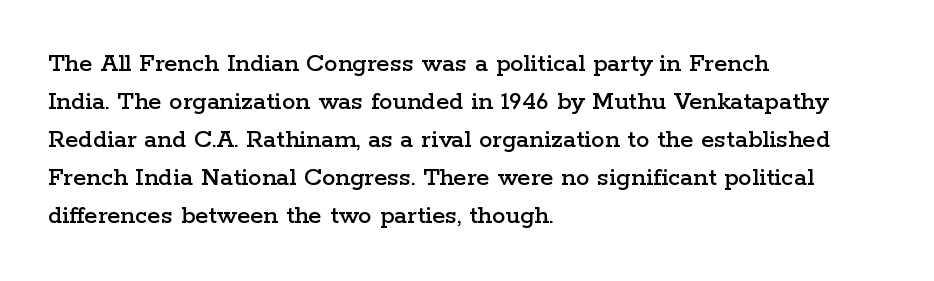
Q: Is the text italic (slanted)? A: No, it is upright.
Q: Is the text underlined? A: No.
Q: How is the paragraph aligned? A: Left-aligned.
Q: Is the spacing between letters normal or unusually wide? A: Normal.
Q: Is the spacing between lines tight, normal or loose? A: Normal.
